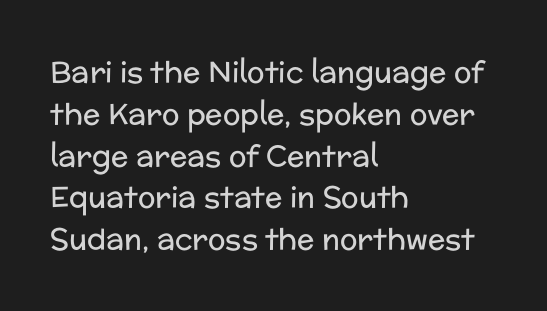
Q: Is the text bold? A: No.
Q: Is the text italic (slanted)? A: No, it is upright.
Q: Is the typeface a serif or a sans-serif typeface? A: Sans-serif.
Q: Is the text underlined? A: No.
Q: How is the paragraph aligned? A: Left-aligned.
Q: Is the spacing between letters normal or unusually wide? A: Normal.
Q: Is the spacing between lines tight, normal or loose? A: Normal.
Q: Width (condensed, normal, or wide)? A: Normal.
Q: Stroke contrast? A: Low.
Q: x-height? A: Medium.
Q: Monospaced? A: No.
